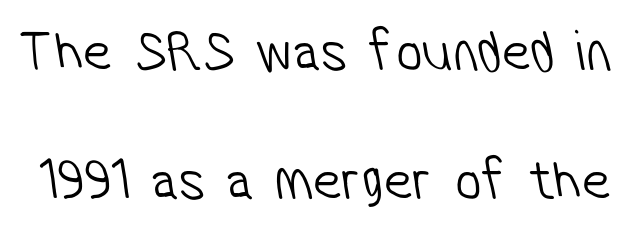
Q: Is the text bold? A: No.
Q: Is the typeface a serif or a sans-serif typeface? A: Sans-serif.
Q: Is the text underlined? A: No.
Q: Is the spacing between letters normal or unusually wide? A: Normal.
Q: Is the spacing between lines tight, normal or loose? A: Loose.
Q: Width (condensed, normal, or wide)? A: Condensed.
Q: Stroke contrast? A: Low.
Q: x-height? A: Medium.
Q: Monospaced? A: No.
